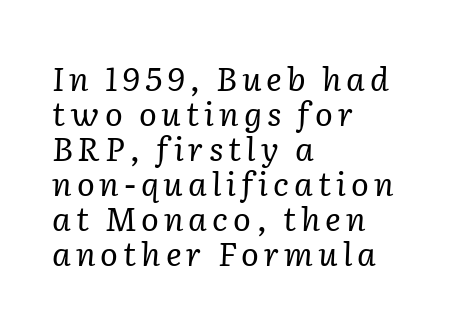
The image shows 33 px regular-weight serif type, italic (leaning right); set left-aligned, tight line spacing (1.06x), not underlined; low stroke contrast and a medium x-height.
